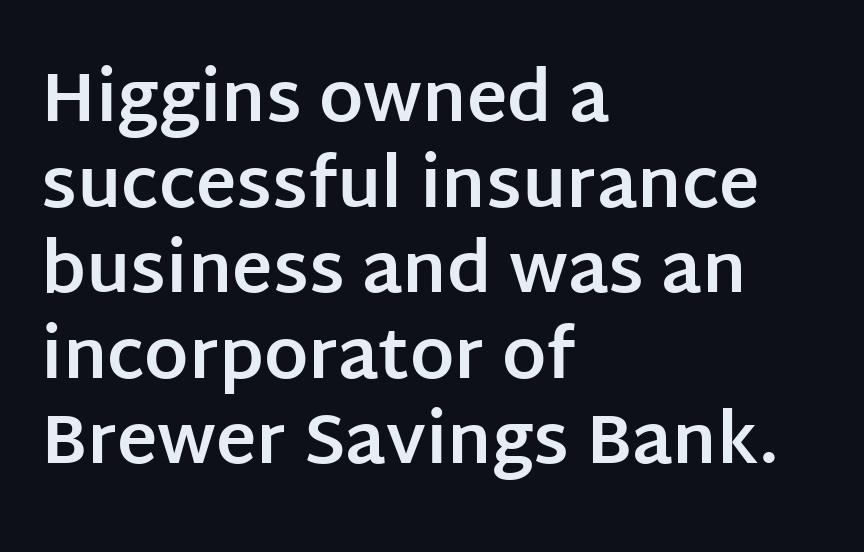
Q: Is the text bold? A: Yes.
Q: Is the text italic (slanted)? A: No, it is upright.
Q: Is the typeface a serif or a sans-serif typeface? A: Sans-serif.
Q: Is the text underlined? A: No.
Q: How is the paragraph aligned? A: Left-aligned.
Q: Is the spacing between letters normal or unusually wide? A: Normal.
Q: Width (condensed, normal, or wide)? A: Normal.
Q: Stroke contrast? A: Low.
Q: x-height? A: Large.
Q: Monospaced? A: No.
